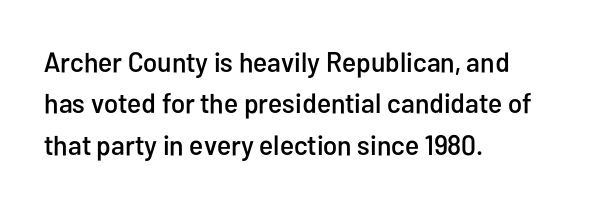
The image shows 28 px condensed sans-serif type, upright; set left-aligned, normal line spacing (1.48x), normal letter spacing, not underlined; low stroke contrast and a medium x-height.
